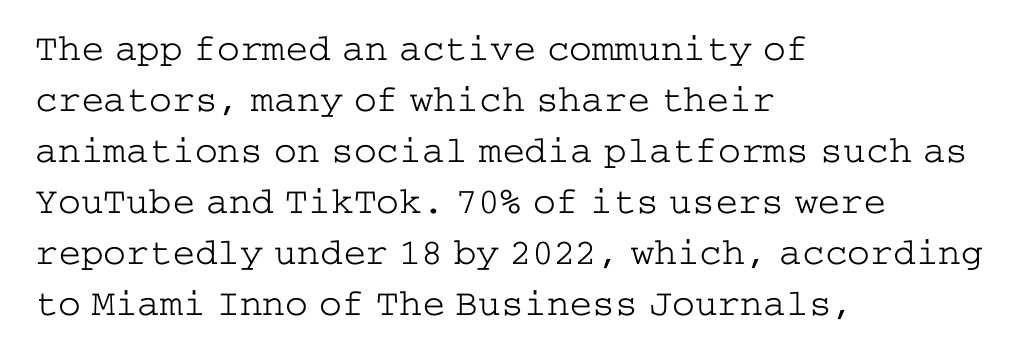
The image shows 38 px light, wide serif type, upright; set left-aligned, normal line spacing (1.34x), normal letter spacing, not underlined; low stroke contrast and a medium x-height.
